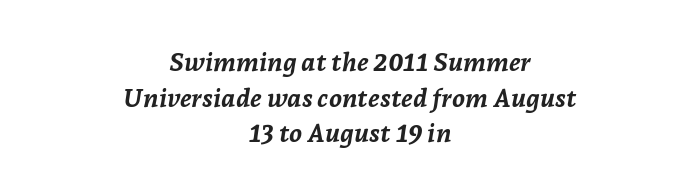
The image shows 26 px bold type, italic (leaning right); set centered, normal line spacing (1.37x), normal letter spacing, not underlined.
